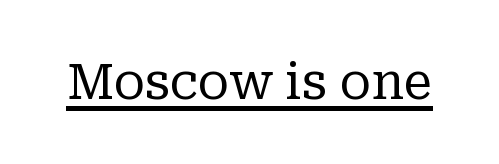
Nothing unusual about the tracking: characters are spaced as the font intends. The letters advance in unequal steps, a hallmark of proportional type. Caption: lettering with a line underneath. Stroke mass is kept to a normal reading level or below.
